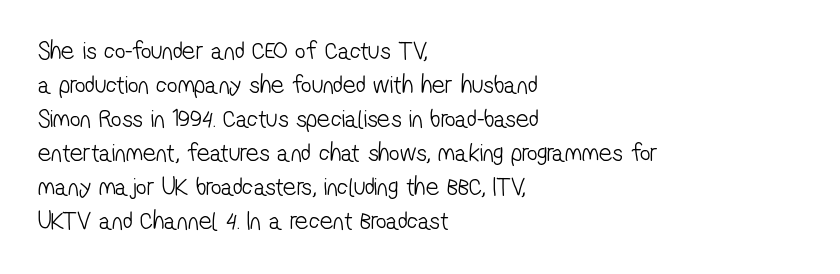
{"bold": "no", "underline": "no", "align": "left", "line_spacing": "normal", "line_spacing_ratio": 1.31, "letter_spacing": "normal", "letter_spacing_em": 0.0, "glyph_px": 26}
